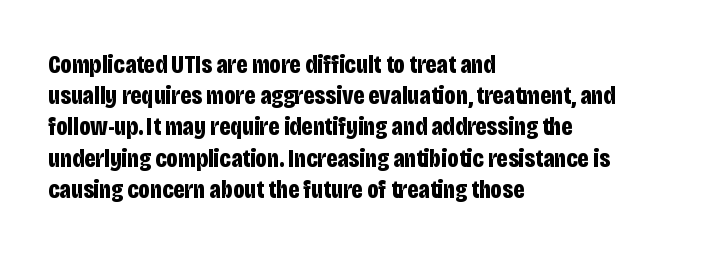
Q: Is the text bold? A: Yes.
Q: Is the text italic (slanted)? A: No, it is upright.
Q: Is the text underlined? A: No.
Q: How is the paragraph aligned? A: Left-aligned.
Q: Is the spacing between letters normal or unusually wide? A: Normal.
